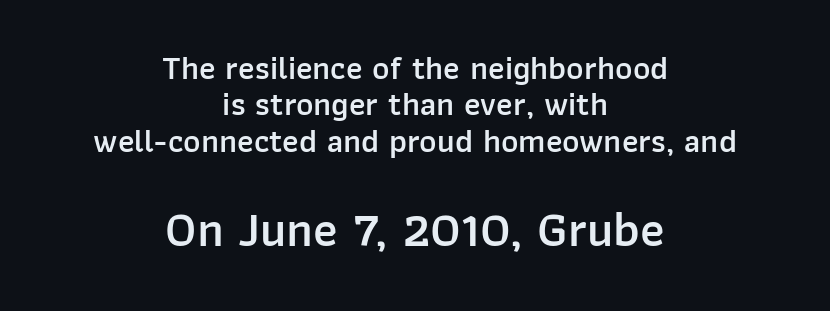
The image shows 49 px semibold sans-serif type, upright; set centered, tight line spacing (1.1x), normal letter spacing, not underlined; the second (bottom) block is 1.48x larger; low stroke contrast and a medium x-height.
